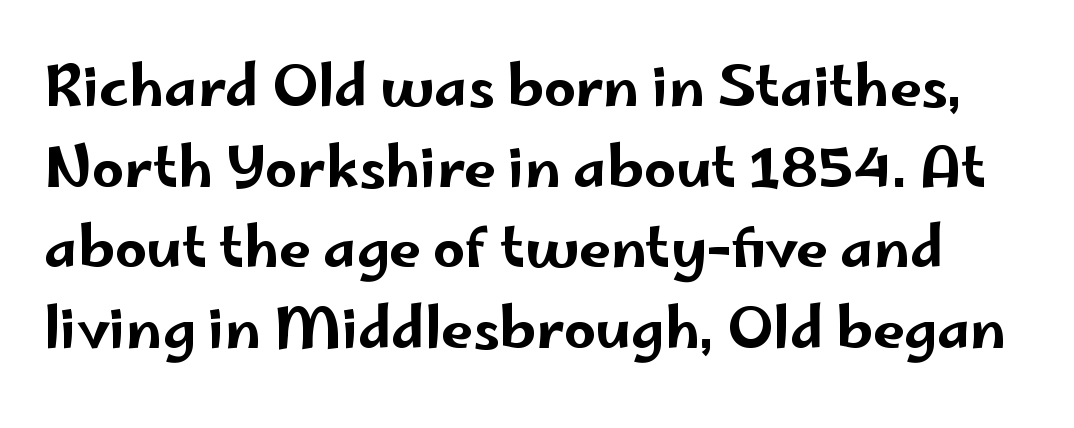
{"serif": "no", "italic": "no", "width": "wide", "stroke_contrast": "low", "x_height": "small", "monospaced": "no", "underline": "no", "line_spacing": "normal", "line_spacing_ratio": 1.44, "letter_spacing": "normal", "letter_spacing_em": 0.0, "glyph_px": 56}
